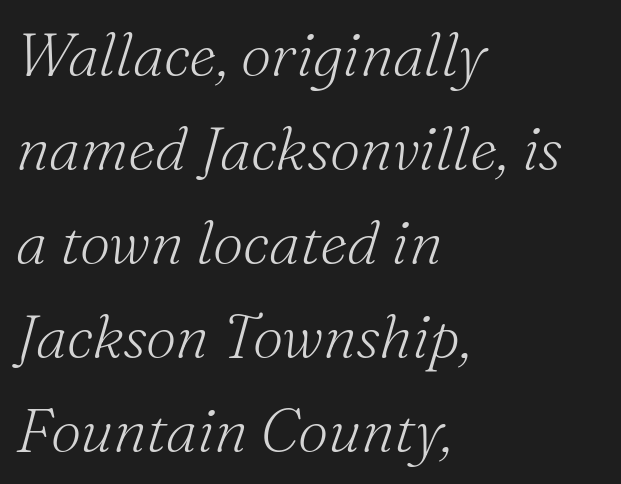
The face used here has a pronounced slope to its letters. Underline: absent. Visually the block forms a straight wall on the left and a jagged coastline on the right. Is the letter spacing exaggerated? No — it looks like the ordinary default.
